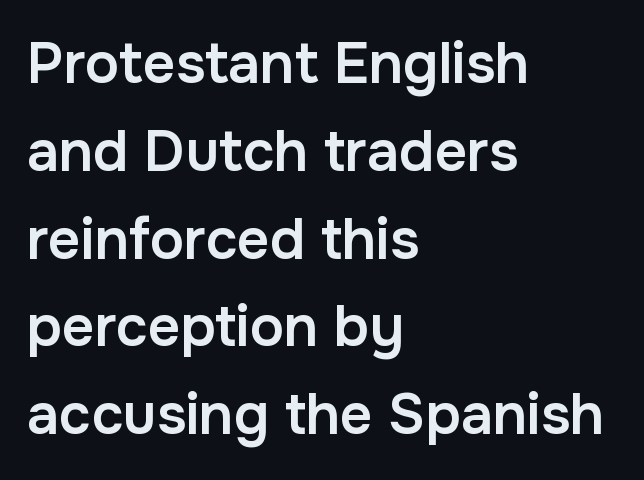
Its strokes are somewhat broadened, the hallmark of semibold type. The letterforms sit shoulder to shoulder at normal distance. Font category for this specimen: sans-serif. The passage shown is typed in a proportional face where columns would drift.
